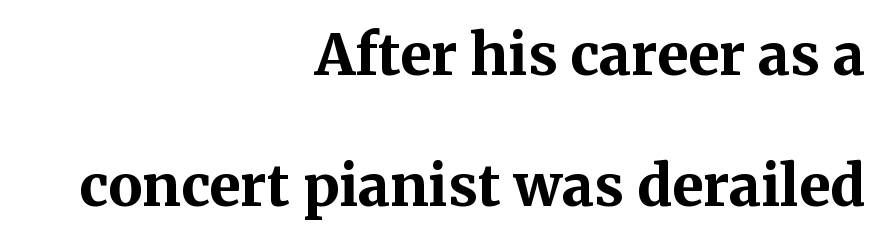
Each line ends at the same right margin while the left side varies. Old-style or modern, the face here clearly has serifs. Is the letter spacing exaggerated? No — it looks like the ordinary default. Compared with an ordinary text face, these strokes are far heavier — a full bold. Students, observe: this is what heavily led, spacious text looks like. No italicization has been applied; the sample stays upright.
